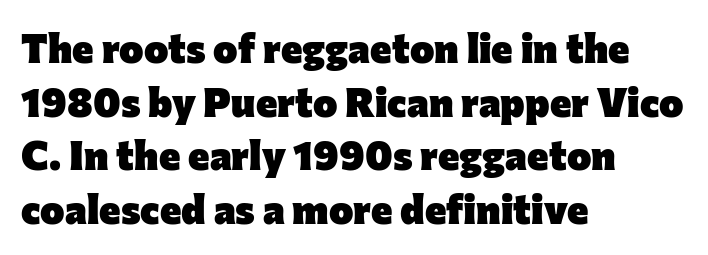
{"serif": "no", "italic": "no", "bold": "yes", "weight": "heavy", "width": "normal", "stroke_contrast": "low", "x_height": "medium", "monospaced": "no", "underline": "no", "align": "left", "line_spacing": "normal", "line_spacing_ratio": 1.31, "letter_spacing": "normal", "letter_spacing_em": 0.0, "glyph_px": 41}
